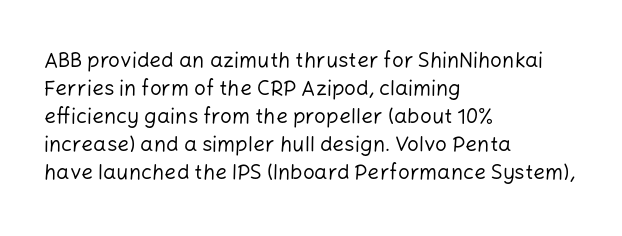
The image shows 21 px text type, upright; set left-aligned, normal line spacing (1.33x), normal letter spacing, not underlined.
